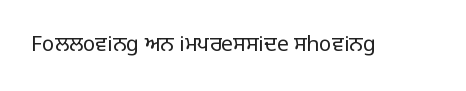
{"italic": "no", "bold": "no", "underline": "no", "letter_spacing": "normal", "letter_spacing_em": 0.0, "glyph_px": 21}
